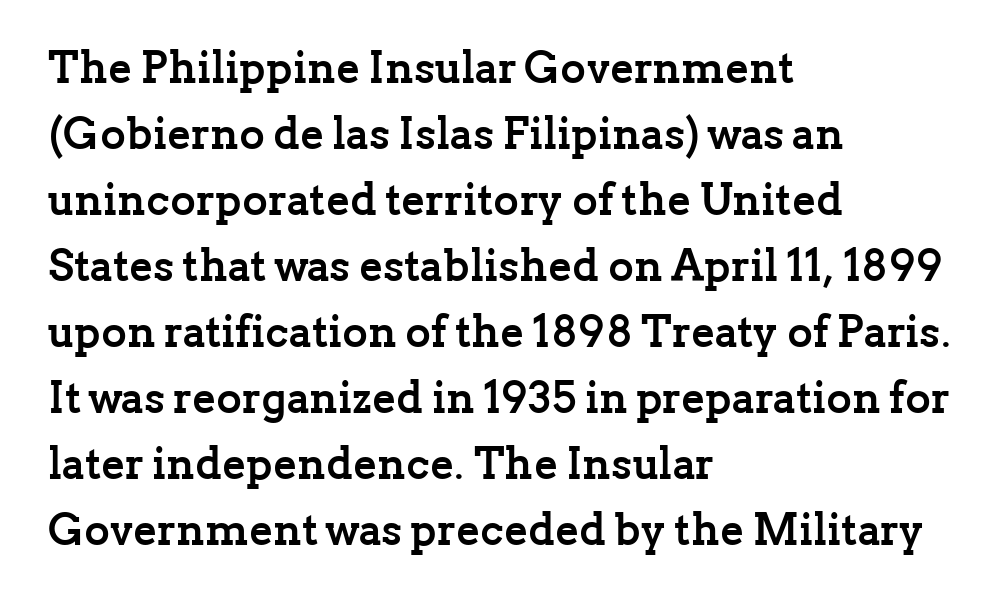
Posture: vertical. The foot of each line stays bare and open. The letters advance in unequal steps, a hallmark of proportional type. Each new line begins a customary step beneath the previous one. Stroke thickness is high; the sample reads as a true bold. The gaps between neighbouring characters are ordinary and unremarkable.
